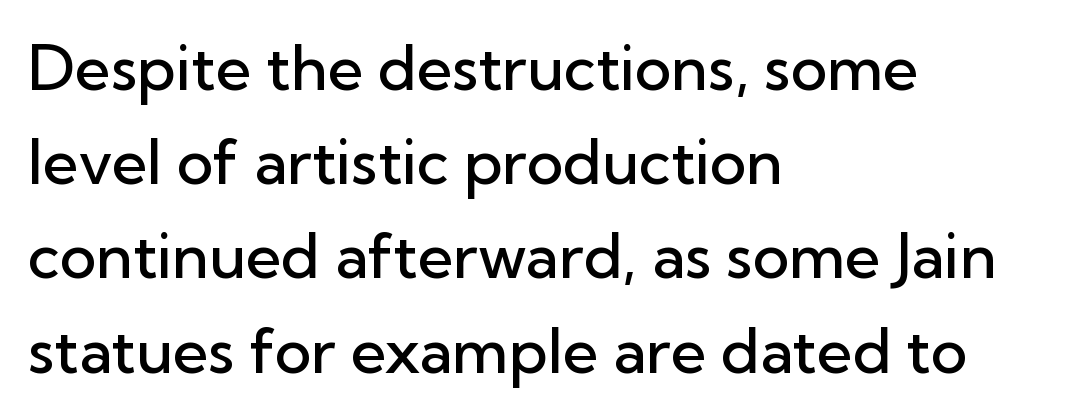
Q: Is the text bold? A: Semi-bold.
Q: Is the text italic (slanted)? A: No, it is upright.
Q: Is the typeface a serif or a sans-serif typeface? A: Sans-serif.
Q: Is the text underlined? A: No.
Q: How is the paragraph aligned? A: Left-aligned.
Q: Is the spacing between letters normal or unusually wide? A: Normal.
Q: Is the spacing between lines tight, normal or loose? A: Normal.
Q: Width (condensed, normal, or wide)? A: Normal.
Q: Stroke contrast? A: Low.
Q: x-height? A: Medium.
Q: Monospaced? A: No.
